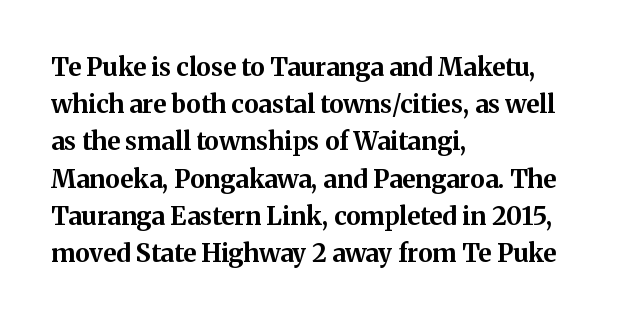
The image shows 25 px bold type, upright; set left-aligned, normal line spacing (1.49x), normal letter spacing, not underlined.
